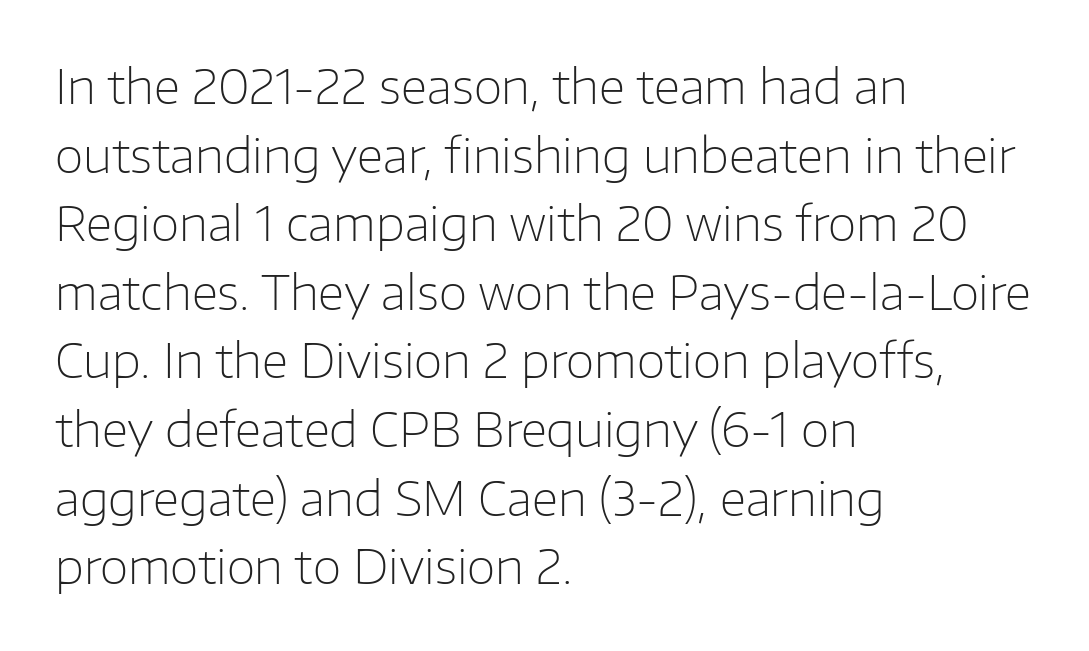
Between one letter and the next there's only the usual sliver of space. If you drew a line through each stem, it would be perfectly vertical. You could not count columns in this text — the font is proportionally spaced. Quick note: underline off.
